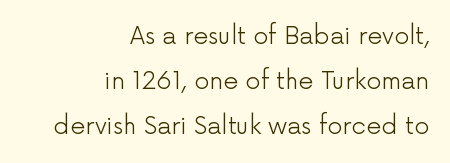
{"italic": "no", "bold": "no", "underline": "no", "align": "right", "line_spacing_ratio": 1.87, "letter_spacing": "normal", "letter_spacing_em": 0.0, "glyph_px": 24}
